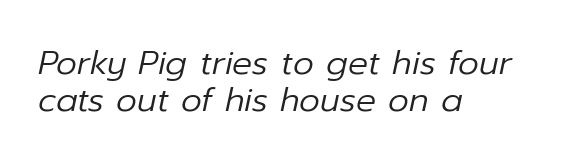
{"italic": "yes", "lean": "right", "slant_degrees": 12, "bold": "no", "weight": "regular", "width": "normal", "stroke_contrast": "low", "x_height": "medium", "monospaced": "no", "underline": "no", "align": "left", "line_spacing": "tight", "line_spacing_ratio": 1.13, "letter_spacing": "normal", "letter_spacing_em": 0.0, "glyph_px": 33}
